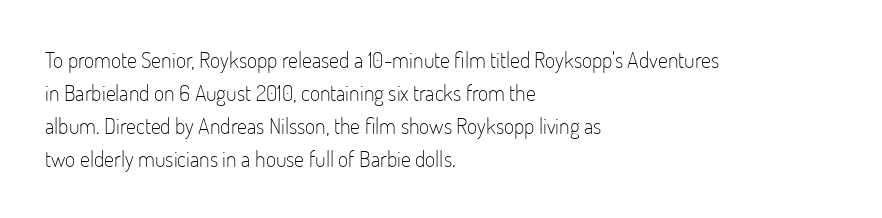
{"italic": "no", "bold": "no", "underline": "no", "align": "left", "line_spacing": "normal", "line_spacing_ratio": 1.5, "letter_spacing": "normal", "letter_spacing_em": 0.0, "glyph_px": 22}
